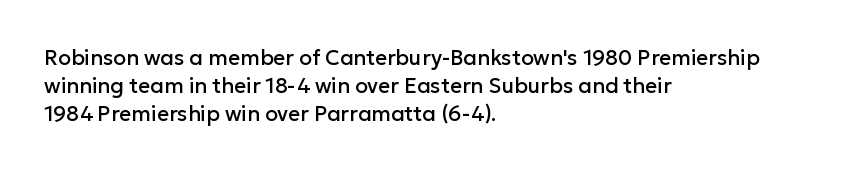
If you measured baseline to baseline, you'd find a middling distance. Descenders are the only things crossing below the line. The lines in this sample share a left origin and differ only in where they stop. Letter spacing: default. Quick note: not italic, upright.
